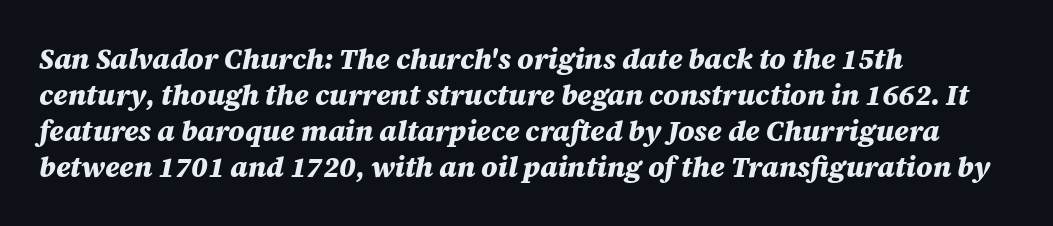
Q: Is the text bold? A: Yes.
Q: Is the text italic (slanted)? A: Yes, it leans right by about 12 degrees.
Q: Is the text underlined? A: No.
Q: How is the paragraph aligned? A: Left-aligned.
Q: Is the spacing between letters normal or unusually wide? A: Normal.
Q: Is the spacing between lines tight, normal or loose? A: Normal.
Q: Width (condensed, normal, or wide)? A: Normal.
Q: Stroke contrast? A: Medium.
Q: x-height? A: Large.
Q: Monospaced? A: No.
